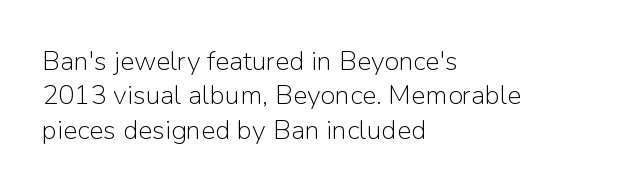
The image shows 27 px text type, upright; set left-aligned, normal line spacing (1.27x), normal letter spacing, not underlined.
